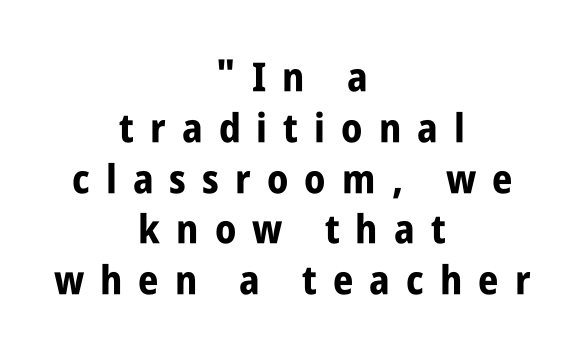
Q: Is the text bold? A: Yes.
Q: Is the text italic (slanted)? A: No, it is upright.
Q: Is the typeface a serif or a sans-serif typeface? A: Sans-serif.
Q: Is the text underlined? A: No.
Q: How is the paragraph aligned? A: Centered.
Q: Is the spacing between letters normal or unusually wide? A: Unusually wide.
Q: Is the spacing between lines tight, normal or loose? A: Normal.
Q: Width (condensed, normal, or wide)? A: Condensed.
Q: Stroke contrast? A: Low.
Q: x-height? A: Large.
Q: Monospaced? A: No.
